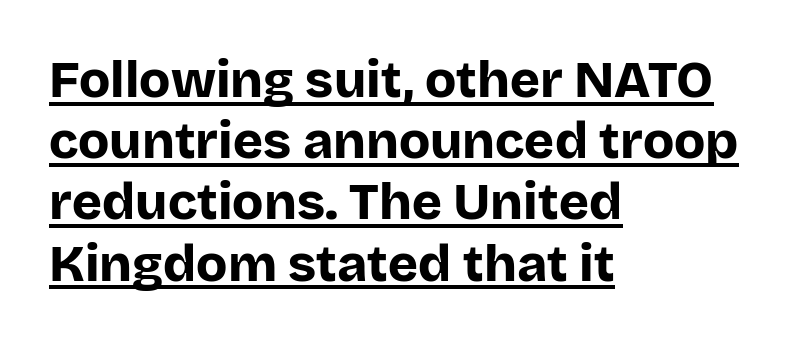
The letters stand upright; this is a roman face. A classic flush-left, rag-right setting is used for this passage. Does the type have serifs? No, each stem ends abruptly. Nothing unusual about the tracking: characters are spaced as the font intends. A baseline rule has been typeset under these characters. This sample has the flowing, uneven cadence of proportional lettering.
